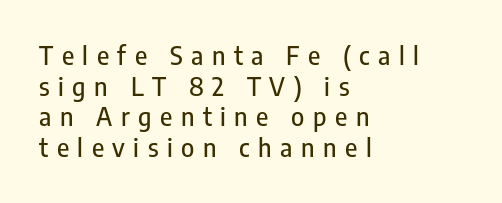
Q: Is the text italic (slanted)? A: No, it is upright.
Q: Is the text underlined? A: No.
Q: How is the paragraph aligned? A: Left-aligned.
Q: Is the spacing between letters normal or unusually wide? A: Unusually wide.
